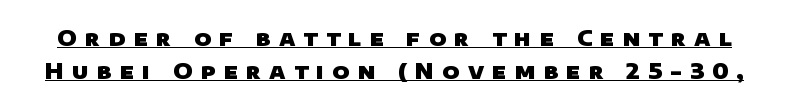
The rendering uses a moderate line-height, typical for paragraphs. The tracking jumps out immediately: characters are airy and widely separated. The rendering uses a bold face; every stroke is thick and dark. Like a heading marked for emphasis, these lines bear an underscore.
